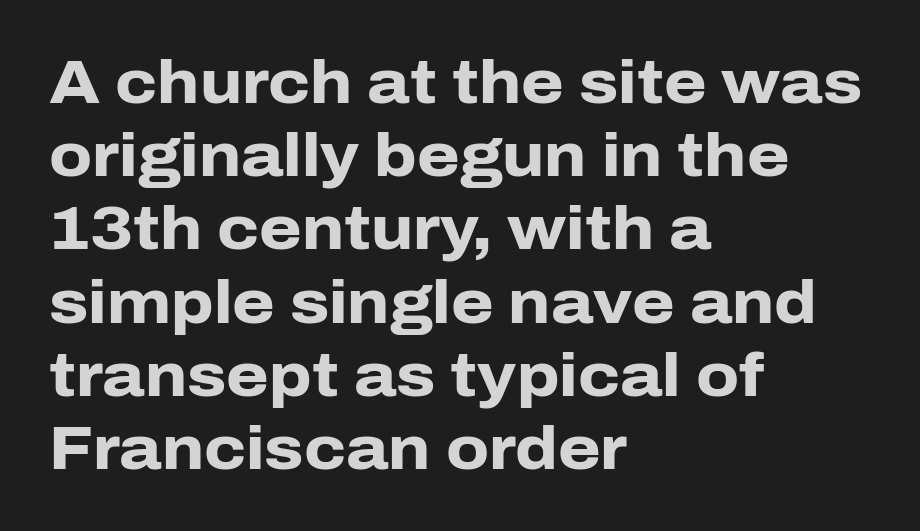
{"serif": "no", "italic": "no", "bold": "yes", "weight": "heavy", "width": "normal", "stroke_contrast": "low", "x_height": "medium", "monospaced": "no", "underline": "no", "align": "left", "line_spacing_ratio": 1.2, "letter_spacing": "normal", "letter_spacing_em": 0.0, "glyph_px": 61}
